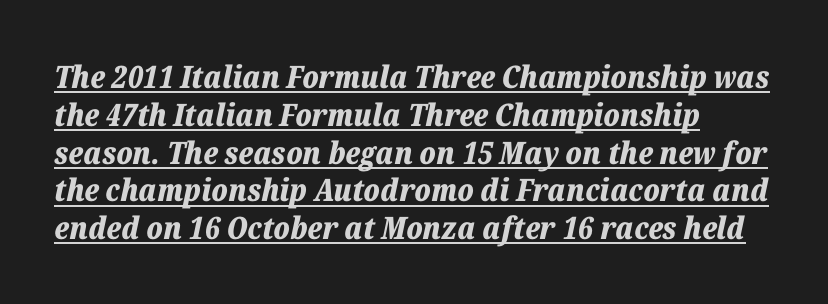
All the whitespace from short lines collects on the right. The rendering uses natural spacing where letterforms have individual widths. The face used here has the dense, thick strokes of a bold. A typesetter would mark this as italic. The glyphs are accompanied by a horizontal stroke just below them. Here the glyphs are tracked normally, forming tight word shapes.
